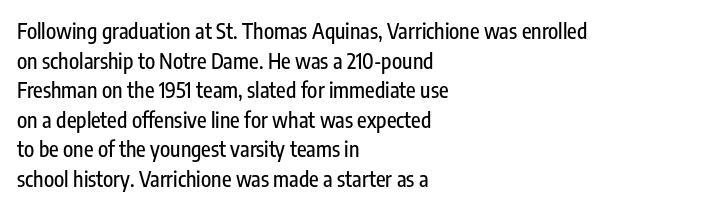
{"italic": "no", "underline": "no", "align": "left", "line_spacing": "normal", "line_spacing_ratio": 1.41, "letter_spacing": "normal", "letter_spacing_em": 0.0, "glyph_px": 21}
